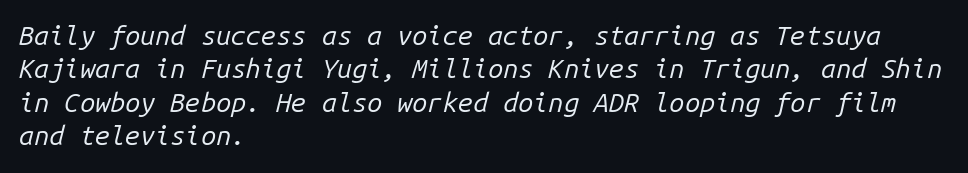
Q: Is the text bold? A: No.
Q: Is the text italic (slanted)? A: Yes, it leans right by about 14 degrees.
Q: Is the text underlined? A: No.
Q: How is the paragraph aligned? A: Left-aligned.
Q: Is the spacing between letters normal or unusually wide? A: Normal.
